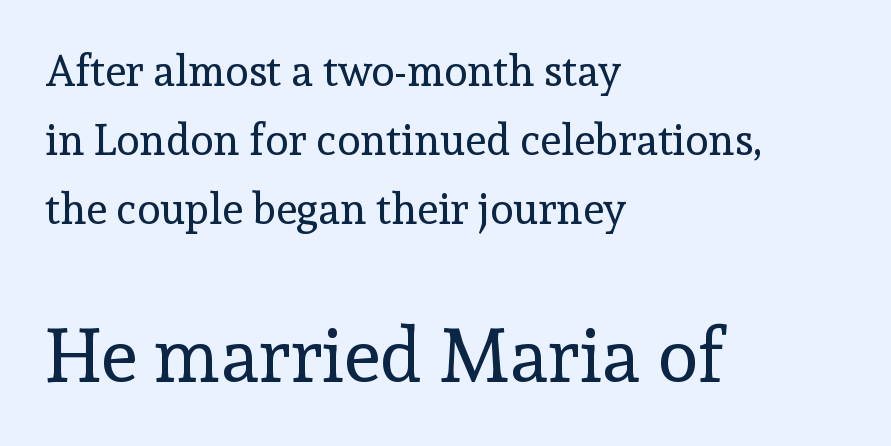
Q: Is the text bold? A: No.
Q: Is the text italic (slanted)? A: No, it is upright.
Q: Is the typeface a serif or a sans-serif typeface? A: Serif.
Q: Is the text underlined? A: No.
Q: How is the paragraph aligned? A: Left-aligned.
Q: Is the spacing between letters normal or unusually wide? A: Normal.
Q: Is the spacing between lines tight, normal or loose? A: Normal.
Q: Which block of text is set in a larger size, the first (top) or the second (bottom)? A: The second (bottom) one.
Q: Width (condensed, normal, or wide)? A: Normal.
Q: x-height? A: Medium.
Q: Monospaced? A: No.
